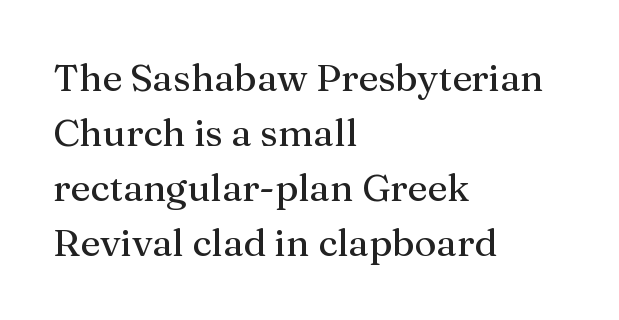
Designer's note — italics off, roman on. Left-aligned paragraph, ragged on the right. The tracking reads as untouched default to a designer's eye. This sample has the flowing, uneven cadence of proportional lettering. Does the type have serifs? Yes, each stem ends in a small foot. Unmarked baselines from the first word to the last.
